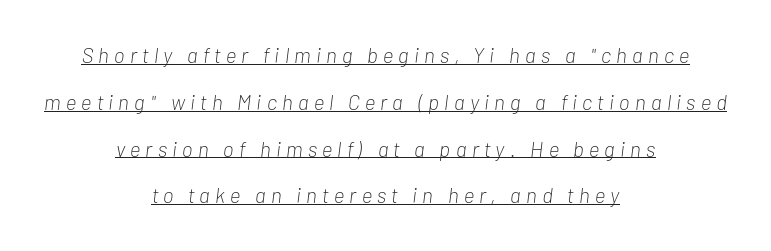
The image shows 21 px text type, italic (leaning right); set centered, loose line spacing (2.23x), unusually wide letter spacing (+0.25 em), underlined.
